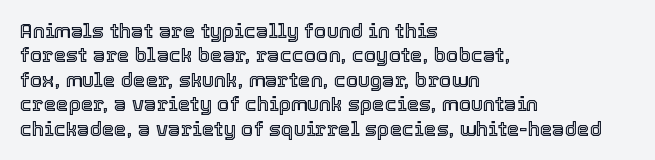
The image shows 20 px text type, upright; set left-aligned, line spacing 1.22x, normal letter spacing, not underlined.
